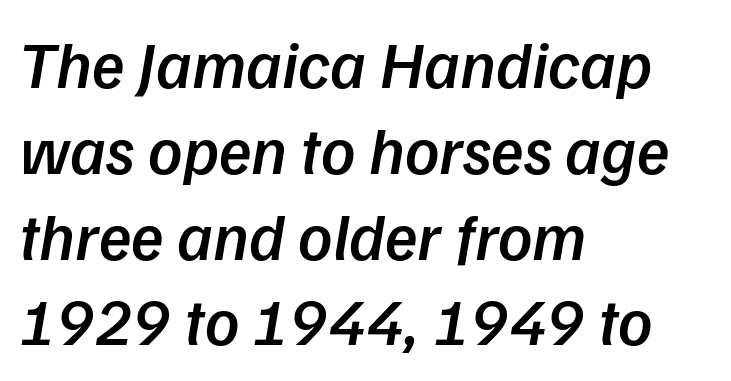
{"italic": "yes", "lean": "right", "slant_degrees": 9, "bold": "semi", "weight": "semibold", "width": "normal", "stroke_contrast": "low", "x_height": "medium", "monospaced": "no", "underline": "no", "align": "left", "line_spacing": "normal", "line_spacing_ratio": 1.28, "letter_spacing": "normal", "letter_spacing_em": 0.0, "glyph_px": 67}
